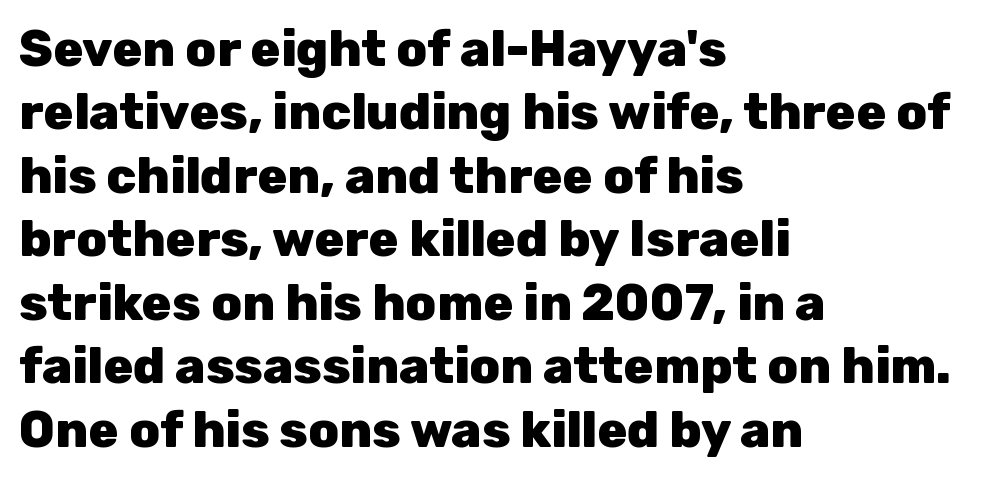
{"serif": "no", "italic": "no", "bold": "yes", "weight": "heavy", "width": "normal", "stroke_contrast": "low", "x_height": "medium", "monospaced": "no", "underline": "no", "align": "left", "line_spacing": "normal", "line_spacing_ratio": 1.27, "letter_spacing": "normal", "letter_spacing_em": 0.0, "glyph_px": 50}
